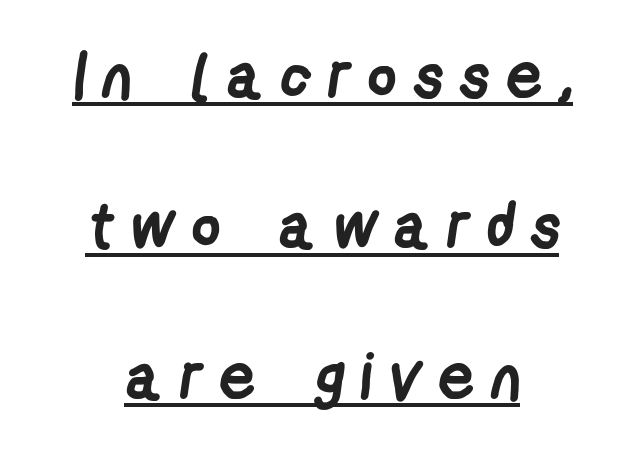
Each letter keeps its own natural width here, so spacing adapts to shape. The strokes are fattened all the way to bold. The passage shown has open, widely tracked lettering throughout. Note: no serifs on the glyphs. The face used here appears with an underline applied.
